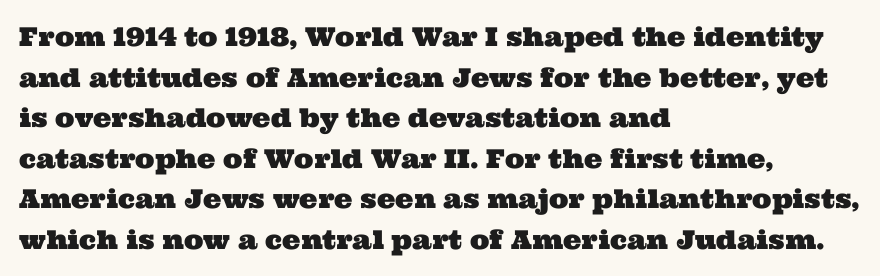
{"underline": "no", "align": "left", "line_spacing": "normal", "line_spacing_ratio": 1.56, "letter_spacing": "normal", "letter_spacing_em": 0.0, "glyph_px": 26}
